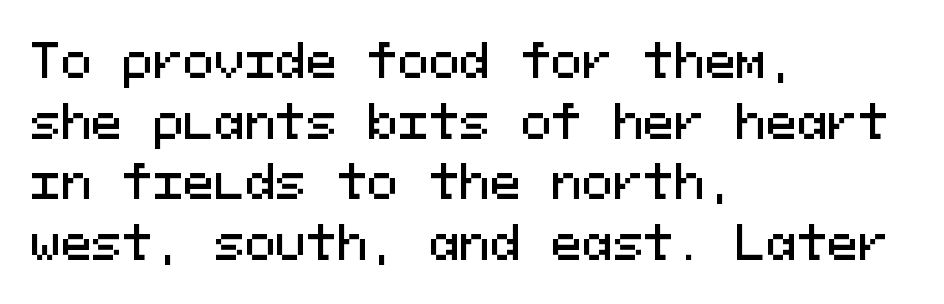
These lines were composed using upright roman letters. The rendering uses a moderate line-height, typical for paragraphs. Is the block centered? No — it sits flush against the left margin. The letters march in equal steps, a hallmark of fixed-pitch type. Descender tails drop into unmarked territory. Is the letter spacing exaggerated? No — it looks like the ordinary default.
